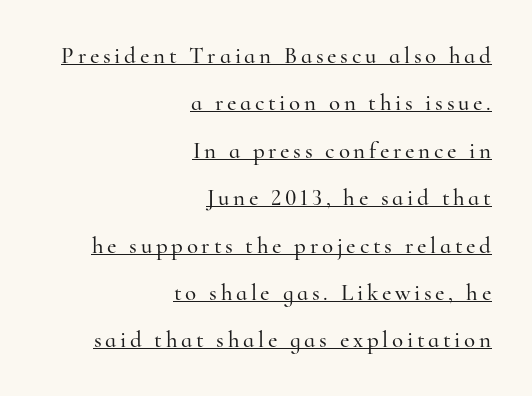
The image shows 23 px text type, upright; set right-aligned, loose line spacing (2.06x), underlined.
